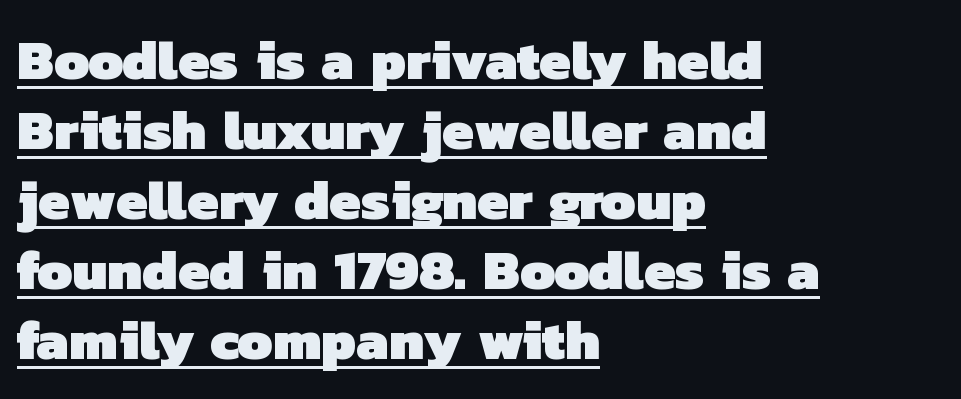
These characters rest on top of a visible drawn line. Nobody touched the tracking dial on this one. All the whitespace from short lines collects on the right. The rendering uses natural spacing where letterforms have individual widths. Leading matches the norm, producing a regular column. The typesetting leans heavy: a genuine bold.
